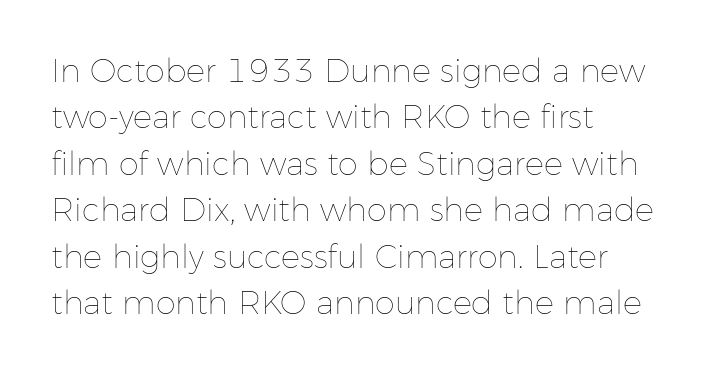
The image shows 32 px thin type, upright; set left-aligned, normal line spacing (1.45x), normal letter spacing, not underlined; low stroke contrast and a medium x-height.
